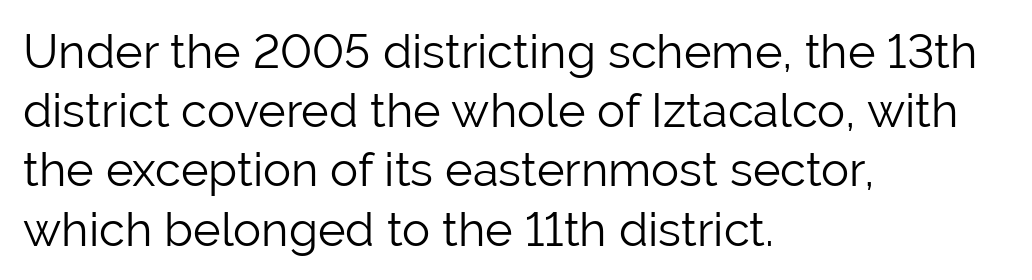
Q: Is the text bold? A: No.
Q: Is the text italic (slanted)? A: No, it is upright.
Q: Is the typeface a serif or a sans-serif typeface? A: Sans-serif.
Q: Is the text underlined? A: No.
Q: How is the paragraph aligned? A: Left-aligned.
Q: Is the spacing between letters normal or unusually wide? A: Normal.
Q: Is the spacing between lines tight, normal or loose? A: Normal.
Q: Width (condensed, normal, or wide)? A: Normal.
Q: Stroke contrast? A: Low.
Q: x-height? A: Medium.
Q: Monospaced? A: No.
